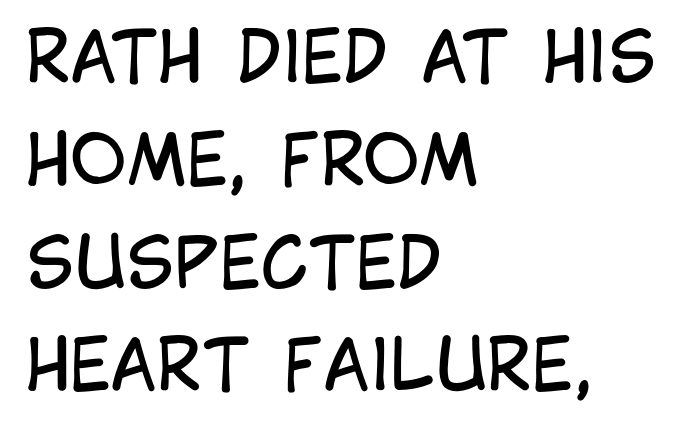
Q: Is the text bold? A: No.
Q: Is the text italic (slanted)? A: No, it is upright.
Q: Is the typeface a serif or a sans-serif typeface? A: Sans-serif.
Q: Is the text underlined? A: No.
Q: How is the paragraph aligned? A: Left-aligned.
Q: Is the spacing between letters normal or unusually wide? A: Normal.
Q: Is the spacing between lines tight, normal or loose? A: Normal.
Q: Width (condensed, normal, or wide)? A: Condensed.
Q: Stroke contrast? A: Low.
Q: x-height? A: Large.
Q: Monospaced? A: No.
